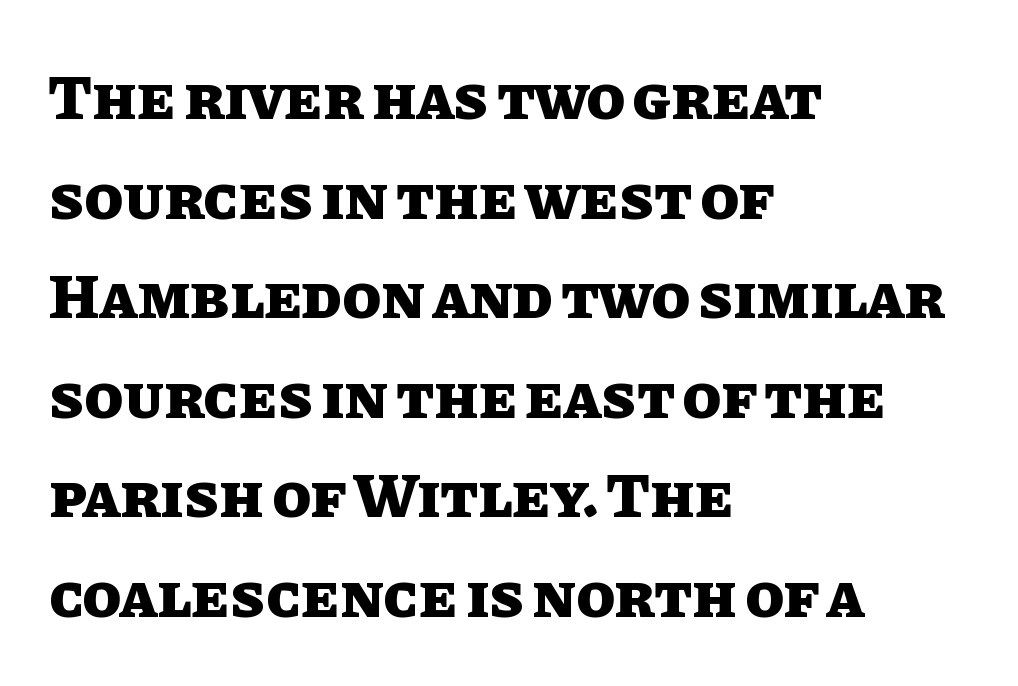
The rows are spaced the way most documents space them. A full-strength bold gives these letters their thick strokes. The rendering uses natural spacing where letterforms have individual widths. The font's upright variant was chosen for this text. A typesetter would call this zero additional tracking. All the whitespace from short lines collects on the right.
